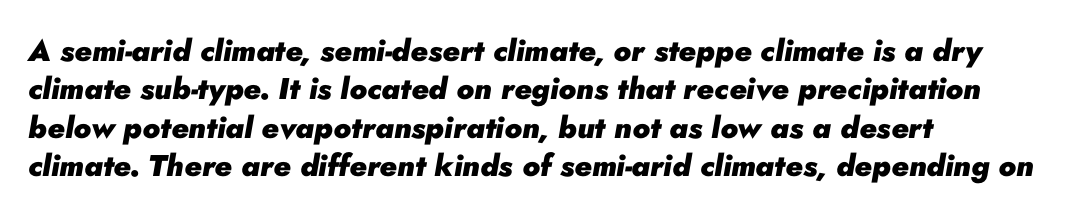
The face used here is rendered with its standard letterfit. The typesetter chose a ragged-right arrangement here. Slant detected: the letters are inclined. Summary of vertical rhythm: regular, with standard interline spacing. Every letter is thick-stroked: bold, no question. Is this a fixed-width face? No — the glyphs have proportional, varying widths.
